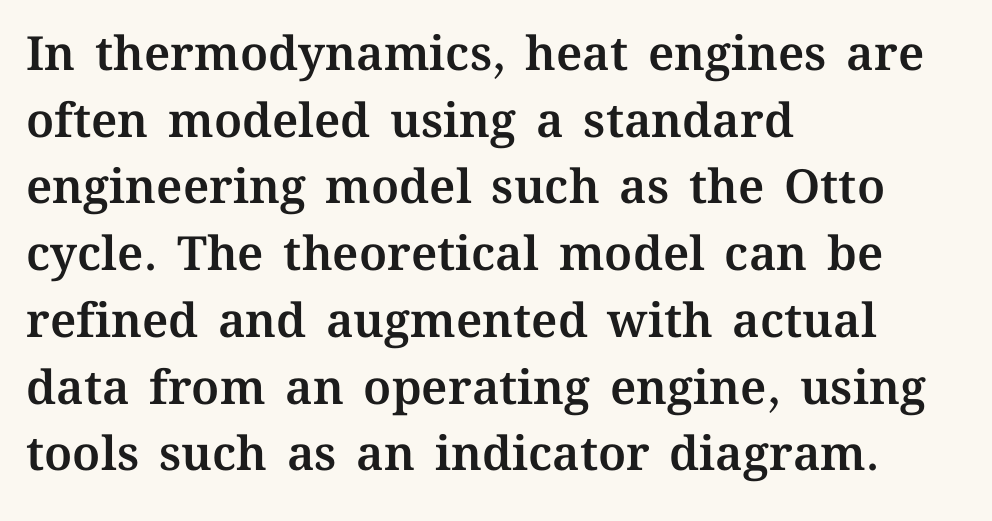
A classic flush-left, rag-right setting is used for this passage. Successive baselines arrive at the customary interval. Character widths vary here, with narrow letters taking less room than wide ones. These lines were composed using upright roman letters. Students, note that the glyphs here touch the page at normal intervals.
